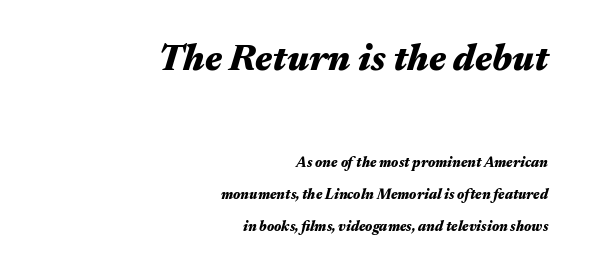
The area under the type is left untouched. The passage shown begins with its larger block and ends with its smaller one. Successive baselines arrive slowly, with a big drop between each. The glyphs look as if they've been sheared to an angle. Thick stems and heavy bowls — unmistakably bold.
